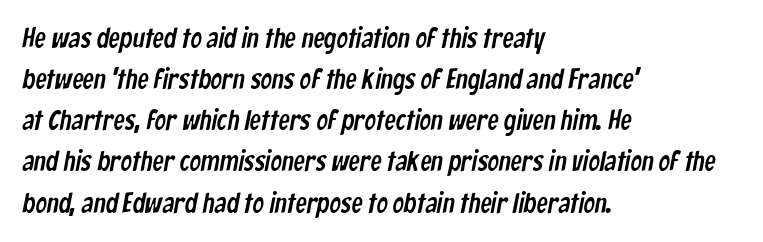
The image shows 28 px condensed sans-serif type; set left-aligned, normal line spacing (1.47x), normal letter spacing, not underlined; low stroke contrast and a medium x-height.
